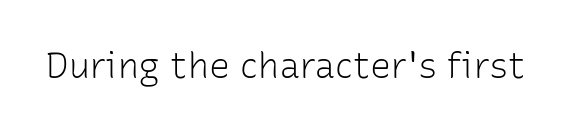
{"serif": "no", "italic": "no", "bold": "no", "weight": "light", "width": "normal", "stroke_contrast": "low", "x_height": "medium", "monospaced": "no", "underline": "no", "letter_spacing": "normal", "letter_spacing_em": 0.0, "glyph_px": 35}
